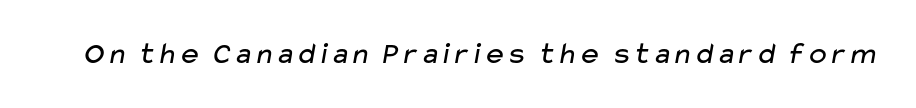
You could call the tracking neutral — neither tight nor loose. Heaviness? Minimal to ordinary, like unemphasized prose. Note the varied advance widths — an 'i' is clearly narrower than an 'm'. To sum up the face: it is a sans, with no serifs. The passage shown is not underscored anywhere.
